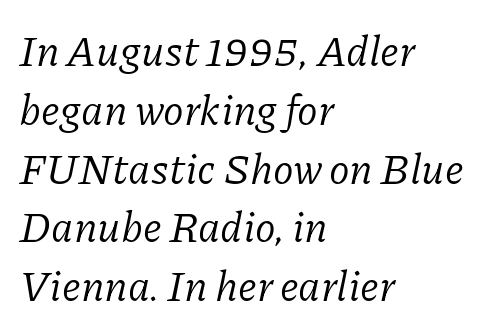
{"serif": "yes", "italic": "yes", "lean": "right", "slant_degrees": 11, "bold": "no", "weight": "regular", "width": "normal", "stroke_contrast": "low", "x_height": "medium", "monospaced": "no", "underline": "no", "align": "left", "line_spacing": "normal", "line_spacing_ratio": 1.4, "letter_spacing": "normal", "letter_spacing_em": 0.0, "glyph_px": 42}
